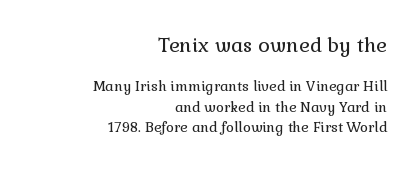
The image shows 20 px text type, upright; set right-aligned, normal line spacing (1.46x), normal letter spacing, not underlined; the first (top) block is 1.43x larger.
